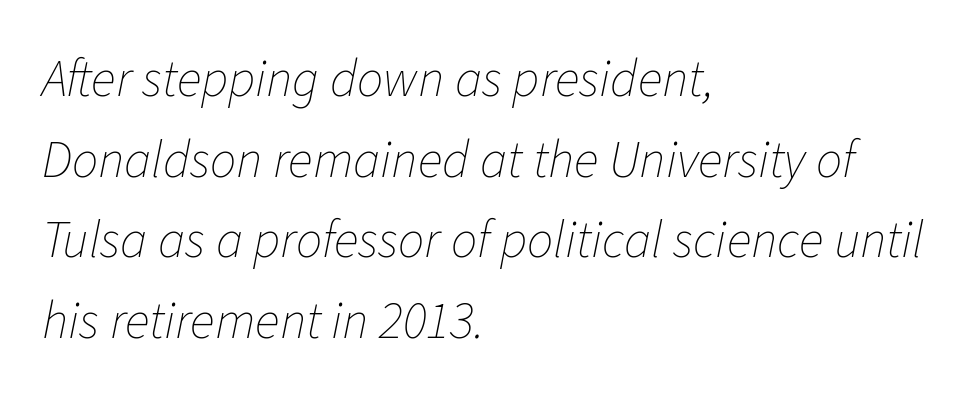
These lines are set flush left with a ragged right edge. The zone under the glyphs is completely vacant. It's the slanting kind of type. The weight tops out at a normal text grade. Baseline-to-baseline distance is the conventional proportion of letter height. This sample has the flowing, uneven cadence of proportional lettering.
